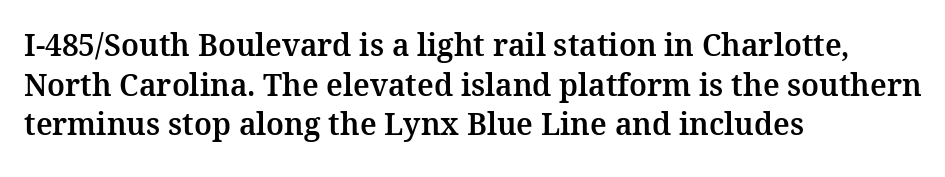
{"serif": "yes", "italic": "no", "width": "normal", "stroke_contrast": "medium", "x_height": "medium", "monospaced": "no", "underline": "no", "align": "left", "line_spacing": "normal", "line_spacing_ratio": 1.32, "letter_spacing": "normal", "letter_spacing_em": 0.0, "glyph_px": 30}
